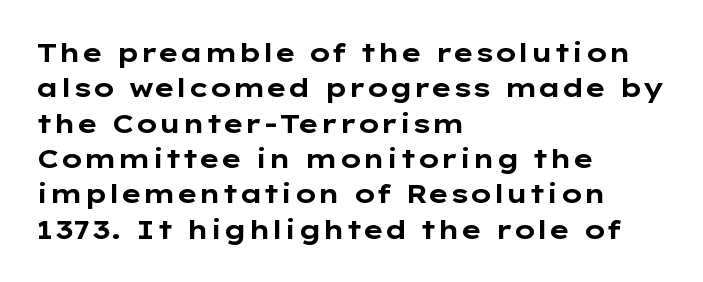
{"italic": "no", "bold": "yes", "underline": "no", "align": "left", "line_spacing": "normal", "line_spacing_ratio": 1.36, "letter_spacing": "normal", "letter_spacing_em": 0.0, "glyph_px": 26}
